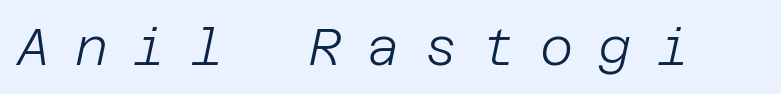
The zone under the glyphs is completely vacant. Characters follow at a spacing far wider than the type designer built in. The passage shown leans; its letterforms are oblique. Summary of weight: not heavy and not bold.
